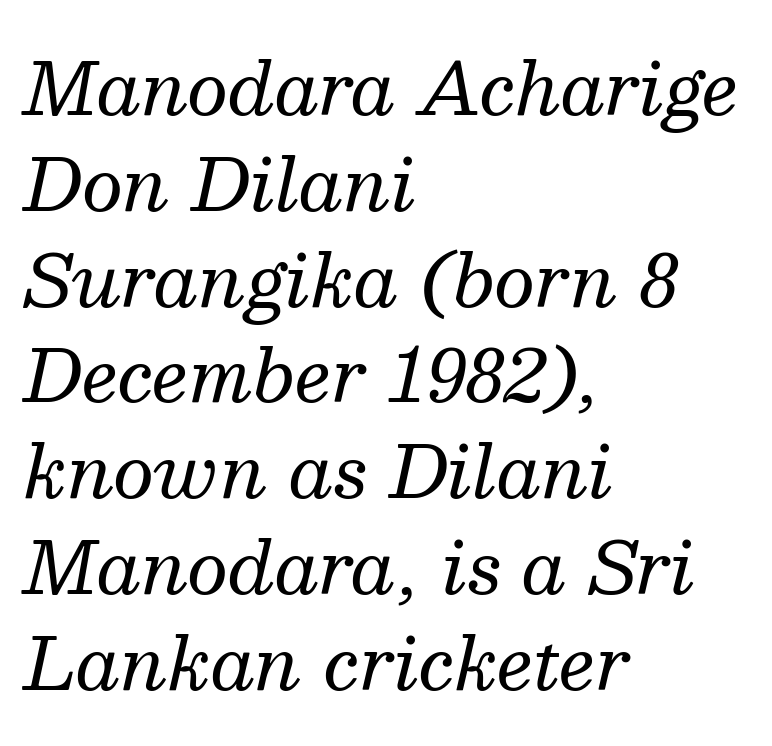
Q: Is the text bold? A: No.
Q: Is the text italic (slanted)? A: Yes, it leans right by about 13 degrees.
Q: Is the typeface a serif or a sans-serif typeface? A: Serif.
Q: Is the text underlined? A: No.
Q: How is the paragraph aligned? A: Left-aligned.
Q: Is the spacing between letters normal or unusually wide? A: Normal.
Q: Is the spacing between lines tight, normal or loose? A: Normal.
Q: Width (condensed, normal, or wide)? A: Normal.
Q: Stroke contrast? A: Medium.
Q: x-height? A: Medium.
Q: Monospaced? A: No.
